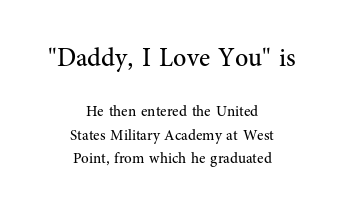
Q: Is the text bold? A: No.
Q: Is the text italic (slanted)? A: No, it is upright.
Q: Is the text underlined? A: No.
Q: How is the paragraph aligned? A: Centered.
Q: Is the spacing between letters normal or unusually wide? A: Normal.
Q: Is the spacing between lines tight, normal or loose? A: Normal.
Q: Which block of text is set in a larger size, the first (top) or the second (bottom)? A: The first (top) one.
